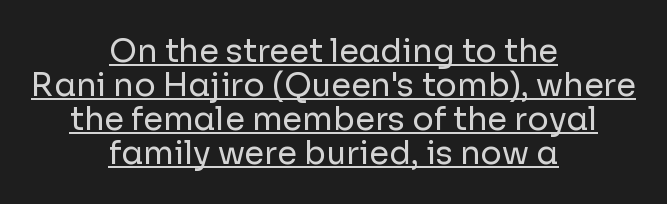
Font category for this specimen: sans-serif. The letters look calm and open, with moderate or lighter stems. The letterforms sit shoulder to shoulder at normal distance. Compared with typical paragraphs, the rows here are closer together. Glance below the letters and you will spot a drawn line. Looks like regular typesetting: each glyph gets only the width it needs.
